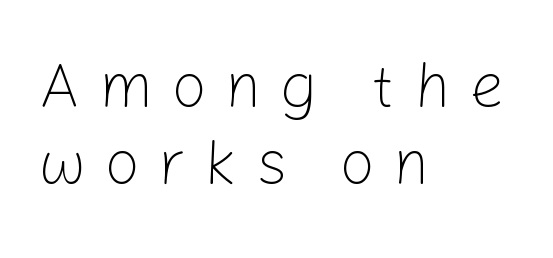
Q: Is the text bold? A: No.
Q: Is the text italic (slanted)? A: No, it is upright.
Q: Is the typeface a serif or a sans-serif typeface? A: Sans-serif.
Q: Is the text underlined? A: No.
Q: How is the paragraph aligned? A: Left-aligned.
Q: Is the spacing between letters normal or unusually wide? A: Unusually wide.
Q: Width (condensed, normal, or wide)? A: Normal.
Q: Stroke contrast? A: Low.
Q: x-height? A: Medium.
Q: Monospaced? A: No.
